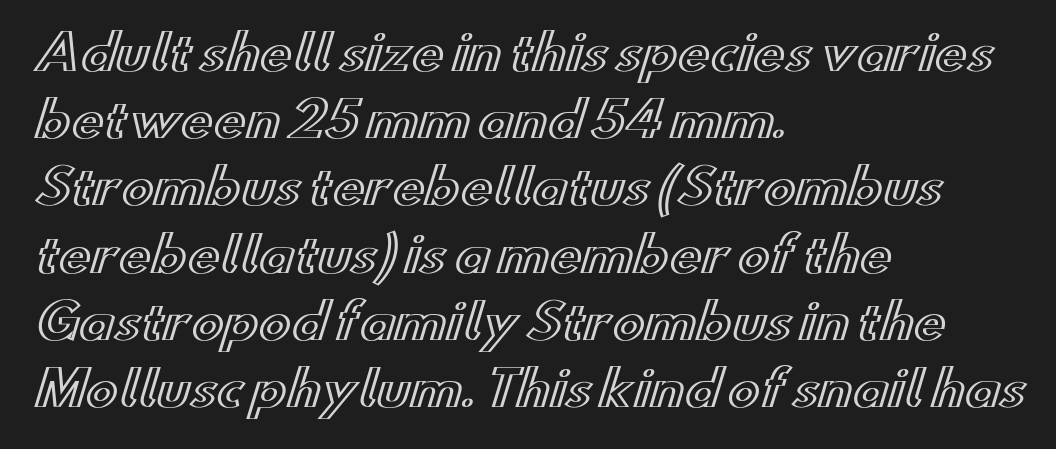
Successive baselines arrive at the customary interval. Look at the tracking — it's just the regular setting, nothing added. These lines are rendered in a variable-pitch font. This rendering uses left alignment, leaving the right contour irregular. Bare-footed words on every line.
